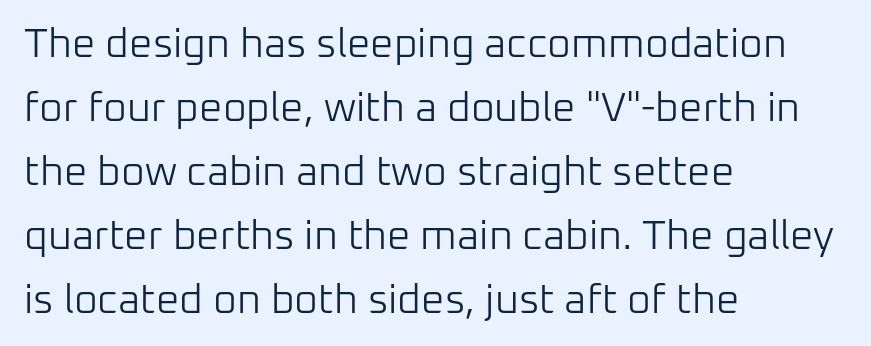
The image shows 41 px light sans-serif type, upright; set left-aligned, normal line spacing (1.56x), normal letter spacing, not underlined; low stroke contrast and a medium x-height.
